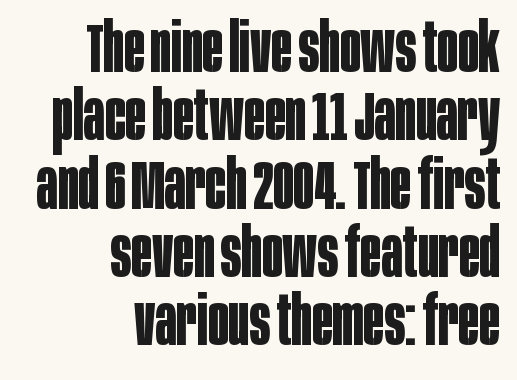
The image shows 69 px bold, condensed sans-serif type, upright; set right-aligned, tight line spacing (0.99x), normal letter spacing, not underlined; low stroke contrast and a large x-height.
